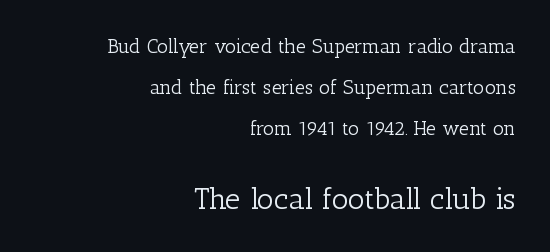
Q: Is the text bold? A: No.
Q: Is the text italic (slanted)? A: No, it is upright.
Q: Is the typeface a serif or a sans-serif typeface? A: Serif.
Q: Is the text underlined? A: No.
Q: How is the paragraph aligned? A: Right-aligned.
Q: Is the spacing between letters normal or unusually wide? A: Normal.
Q: Is the spacing between lines tight, normal or loose? A: Loose.
Q: Which block of text is set in a larger size, the first (top) or the second (bottom)? A: The second (bottom) one.
Q: Width (condensed, normal, or wide)? A: Normal.
Q: Stroke contrast? A: Low.
Q: x-height? A: Medium.
Q: Monospaced? A: No.
